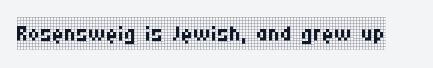
{"serif": "yes", "italic": "no", "bold": "no", "weight": "regular", "width": "condensed", "stroke_contrast": "low", "x_height": "large", "monospaced": "no", "underline": "no", "letter_spacing": "normal", "letter_spacing_em": 0.0, "glyph_px": 33}
